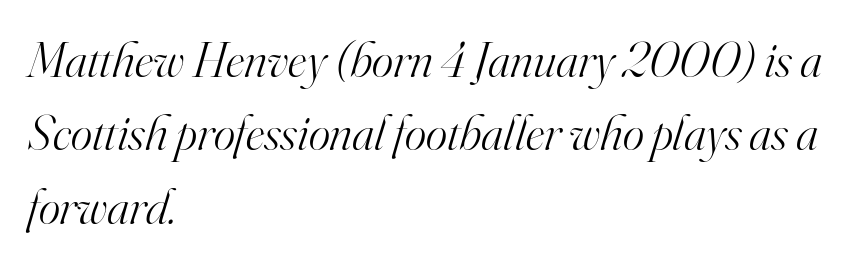
The image shows 51 px light serif type, italic (leaning right); set left-aligned, normal line spacing (1.44x), normal letter spacing, not underlined; high stroke contrast and a small x-height.
